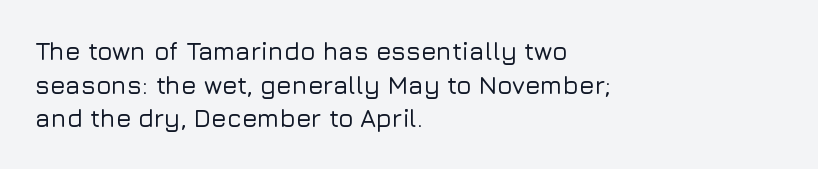
Caption: multi-line text, flush left, ragged right. The font's upright variant was chosen for this text. What stands out about the letter spacing? Nothing — it is the standard amount. Has an underline been added? It has not. This block has exactly the height ordinary leading produces.
